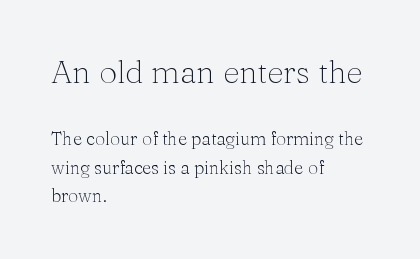
Q: Is the text bold? A: No.
Q: Is the text italic (slanted)? A: No, it is upright.
Q: Is the typeface a serif or a sans-serif typeface? A: Serif.
Q: Is the text underlined? A: No.
Q: How is the paragraph aligned? A: Left-aligned.
Q: Is the spacing between letters normal or unusually wide? A: Normal.
Q: Is the spacing between lines tight, normal or loose? A: Normal.
Q: Which block of text is set in a larger size, the first (top) or the second (bottom)? A: The first (top) one.
Q: Width (condensed, normal, or wide)? A: Normal.
Q: Stroke contrast? A: Medium.
Q: x-height? A: Medium.
Q: Monospaced? A: No.
